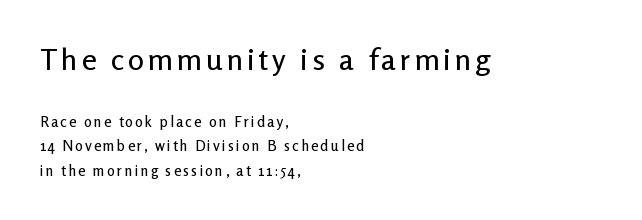
A roman cut, with each character standing at attention. Note the varied advance widths — an 'i' is clearly narrower than an 'm'. Descender tails drop into unmarked territory. Caption: multi-line text, flush left, ragged right.
